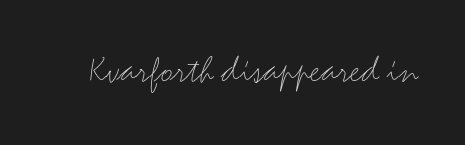
Q: Is the text bold? A: No.
Q: Is the text italic (slanted)? A: Yes.
Q: Is the typeface a serif or a sans-serif typeface? A: Sans-serif.
Q: Is the text underlined? A: No.
Q: Is the spacing between letters normal or unusually wide? A: Normal.
Q: Width (condensed, normal, or wide)? A: Wide.
Q: Stroke contrast? A: Medium.
Q: x-height? A: Small.
Q: Monospaced? A: No.
